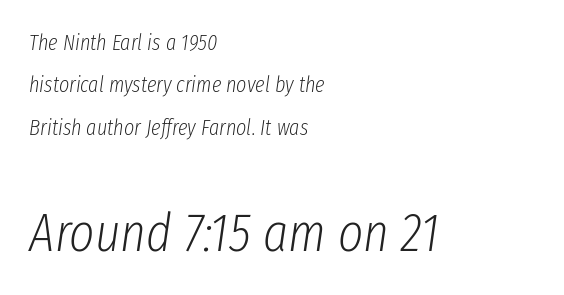
{"italic": "yes", "lean": "right", "slant_degrees": 8, "bold": "no", "weight": "light", "width": "condensed", "stroke_contrast": "low", "x_height": "medium", "monospaced": "no", "underline": "no", "align": "left", "line_spacing": "loose", "line_spacing_ratio": 1.93, "letter_spacing": "normal", "letter_spacing_em": 0.0, "larger_block": "second", "size_ratio": 2.45, "glyph_px": 54}
